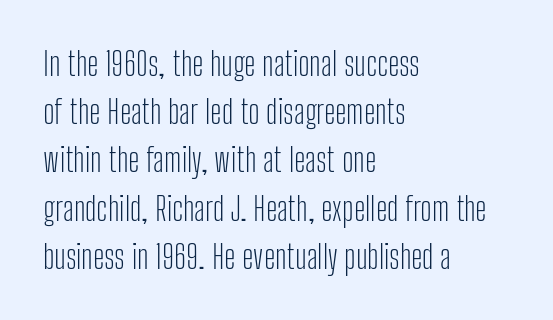
{"serif": "no", "italic": "no", "bold": "no", "weight": "light", "width": "condensed", "stroke_contrast": "low", "x_height": "medium", "monospaced": "no", "underline": "no", "align": "left", "line_spacing": "normal", "line_spacing_ratio": 1.46, "letter_spacing": "normal", "letter_spacing_em": 0.0, "glyph_px": 33}
